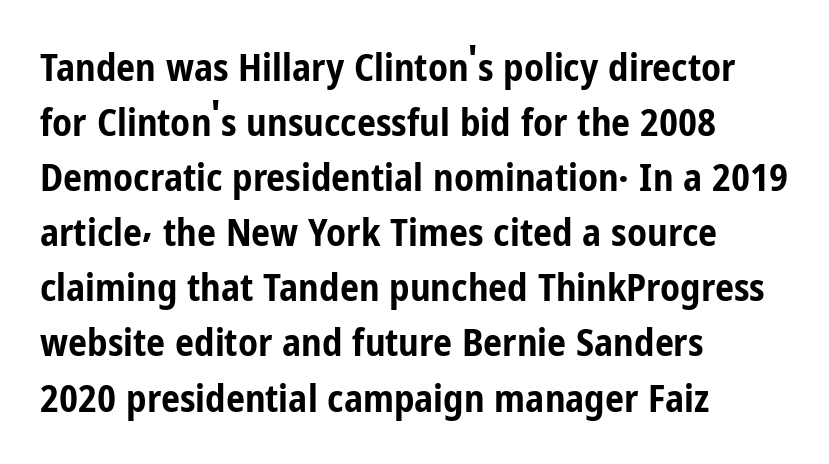
{"serif": "no", "italic": "no", "bold": "yes", "weight": "bold", "width": "condensed", "stroke_contrast": "low", "x_height": "medium", "monospaced": "no", "underline": "no", "align": "left", "line_spacing": "normal", "line_spacing_ratio": 1.45, "letter_spacing": "normal", "letter_spacing_em": 0.0, "glyph_px": 38}
